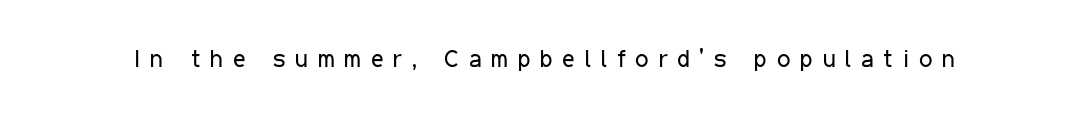
The image shows 24 px text type, upright; set unusually wide letter spacing (+0.41 em), not underlined.
